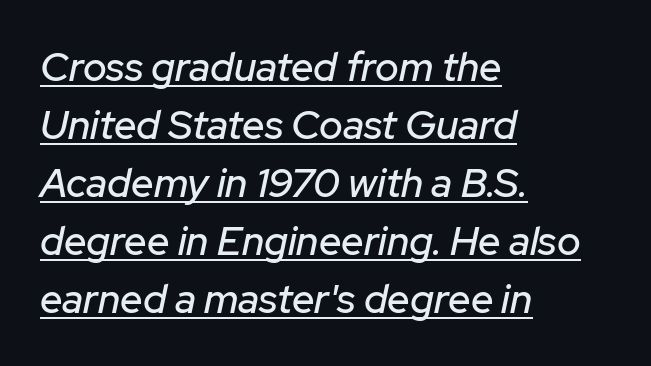
{"italic": "yes", "lean": "right", "slant_degrees": 12, "width": "normal", "stroke_contrast": "low", "x_height": "medium", "monospaced": "no", "underline": "yes", "align": "left", "line_spacing": "normal", "line_spacing_ratio": 1.45, "letter_spacing": "normal", "letter_spacing_em": 0.0, "glyph_px": 40}
